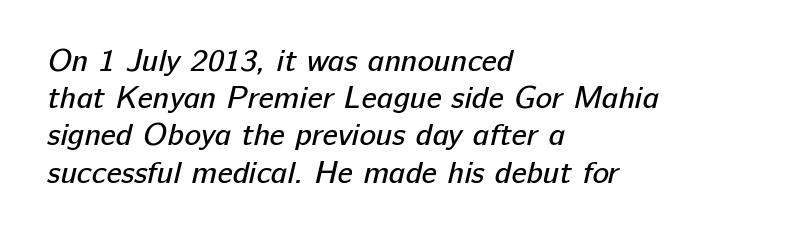
{"serif": "no", "bold": "no", "weight": "regular", "width": "normal", "stroke_contrast": "low", "x_height": "medium", "monospaced": "no", "underline": "no", "align": "left", "line_spacing_ratio": 1.2, "letter_spacing": "normal", "letter_spacing_em": 0.0, "glyph_px": 31}
